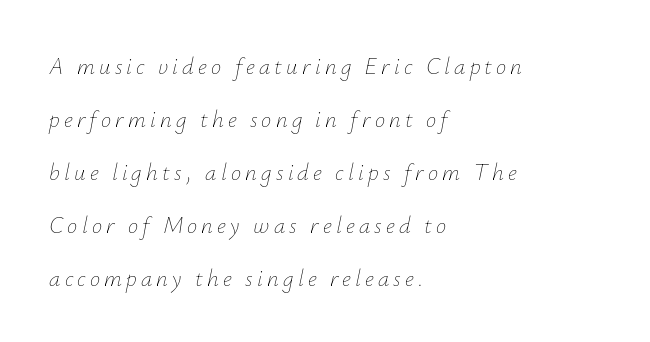
Q: Is the text bold? A: No.
Q: Is the text italic (slanted)? A: Yes, it leans right by about 12 degrees.
Q: Is the text underlined? A: No.
Q: How is the paragraph aligned? A: Left-aligned.
Q: Is the spacing between lines tight, normal or loose? A: Loose.
